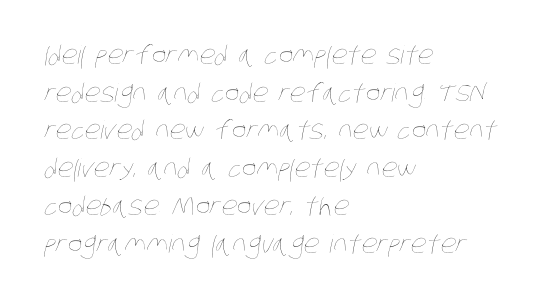
Caption: face not bold, strokes unweighted. Leftover space on each line is placed entirely after the last word. Nobody touched the tracking dial on this one. The leading is moderate, giving the passage an even texture.
